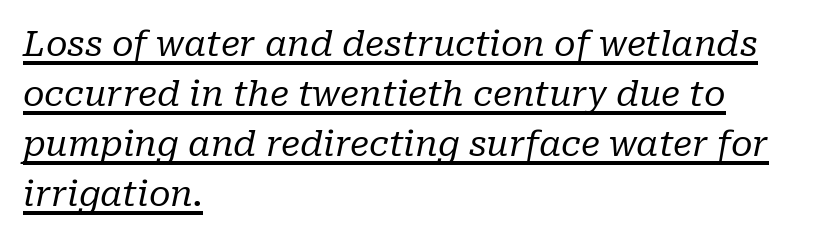
{"serif": "yes", "italic": "yes", "lean": "right", "slant_degrees": 10, "bold": "no", "weight": "regular", "width": "normal", "stroke_contrast": "low", "x_height": "medium", "monospaced": "no", "underline": "yes", "align": "left", "line_spacing": "normal", "line_spacing_ratio": 1.43, "letter_spacing": "normal", "letter_spacing_em": 0.0, "glyph_px": 35}
